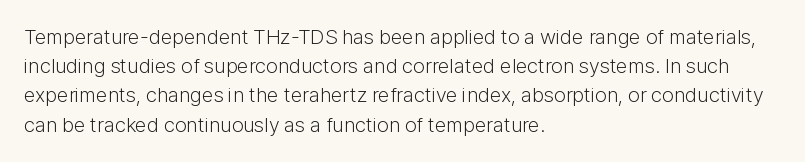
Q: Is the text bold? A: No.
Q: Is the text italic (slanted)? A: No, it is upright.
Q: Is the text underlined? A: No.
Q: How is the paragraph aligned? A: Left-aligned.
Q: Is the spacing between letters normal or unusually wide? A: Normal.
Q: Is the spacing between lines tight, normal or loose? A: Normal.
